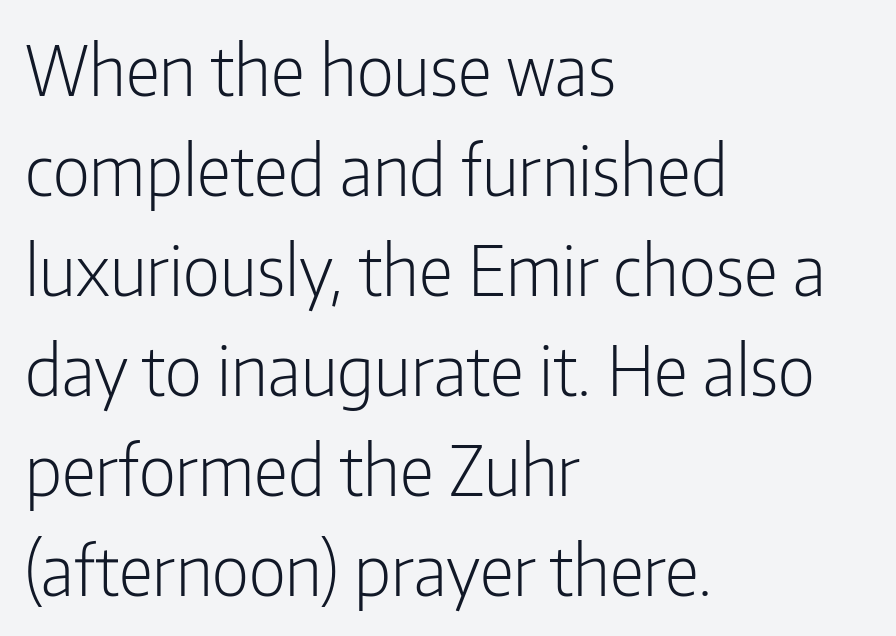
Q: Is the text bold? A: No.
Q: Is the text italic (slanted)? A: No, it is upright.
Q: Is the typeface a serif or a sans-serif typeface? A: Sans-serif.
Q: Is the text underlined? A: No.
Q: How is the paragraph aligned? A: Left-aligned.
Q: Is the spacing between letters normal or unusually wide? A: Normal.
Q: Is the spacing between lines tight, normal or loose? A: Normal.
Q: Width (condensed, normal, or wide)? A: Condensed.
Q: Stroke contrast? A: Low.
Q: x-height? A: Medium.
Q: Monospaced? A: No.
